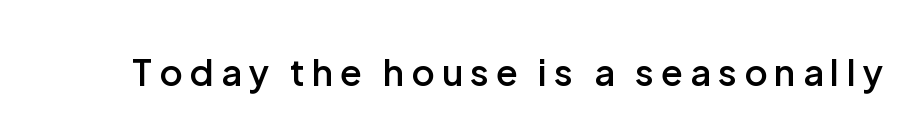
{"serif": "no", "italic": "no", "bold": "semi", "weight": "semibold", "width": "normal", "stroke_contrast": "low", "x_height": "medium", "monospaced": "no", "underline": "no", "letter_spacing": "wide", "letter_spacing_em": 0.2, "glyph_px": 36}
